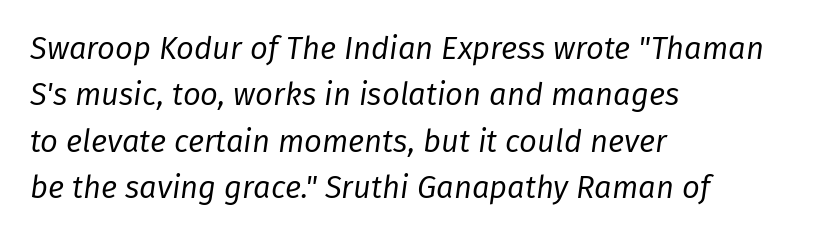
Q: Is the text bold? A: No.
Q: Is the text italic (slanted)? A: Yes, it leans right by about 8 degrees.
Q: Is the text underlined? A: No.
Q: How is the paragraph aligned? A: Left-aligned.
Q: Is the spacing between letters normal or unusually wide? A: Normal.
Q: Is the spacing between lines tight, normal or loose? A: Normal.
Q: Width (condensed, normal, or wide)? A: Normal.
Q: Stroke contrast? A: Low.
Q: x-height? A: Medium.
Q: Monospaced? A: No.
